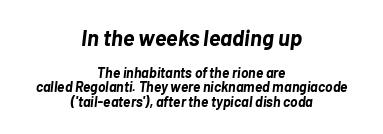
What stands out about the letter spacing? Nothing — it is the standard amount. The space between consecutive lines is stingy. The passage is arranged like a title page — every line centered. Decoration check: the copy has no underline.
